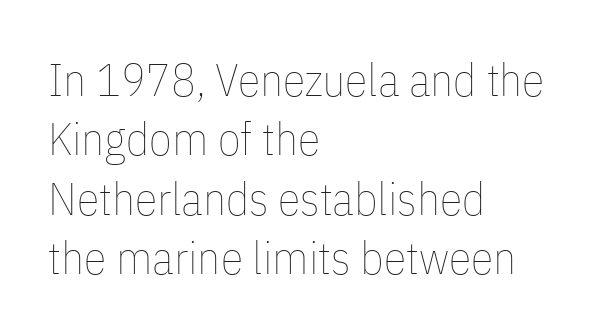
Normally led — the rows are evenly, conventionally spaced. These lines stack with their left ends in a neat column. Glance below the letters and you will spot only blank space. The type sits square on the baseline with zero lean. Is this a fixed-width face? No — the glyphs have proportional, varying widths. A quiet, ordinary-to-light weight characterises the typeface.
